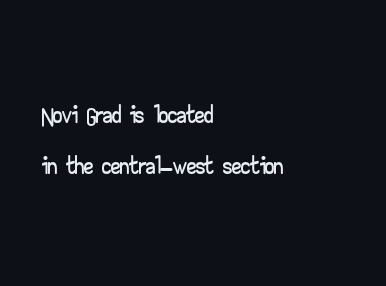
Q: Is the text italic (slanted)? A: No, it is upright.
Q: Is the typeface a serif or a sans-serif typeface? A: Sans-serif.
Q: Is the text underlined? A: No.
Q: How is the paragraph aligned? A: Left-aligned.
Q: Is the spacing between letters normal or unusually wide? A: Normal.
Q: Is the spacing between lines tight, normal or loose? A: Normal.
Q: Width (condensed, normal, or wide)? A: Wide.
Q: Stroke contrast? A: Low.
Q: x-height? A: Small.
Q: Monospaced? A: No.
